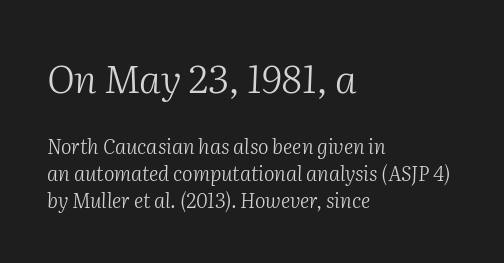
{"serif": "yes", "italic": "yes", "lean": "right", "slant_degrees": 2, "bold": "no", "weight": "light", "width": "normal", "stroke_contrast": "medium", "x_height": "medium", "monospaced": "no", "underline": "no", "align": "left", "line_spacing": "normal", "line_spacing_ratio": 1.34, "letter_spacing": "normal", "letter_spacing_em": 0.0, "larger_block": "first", "size_ratio": 1.95, "glyph_px": 39}
